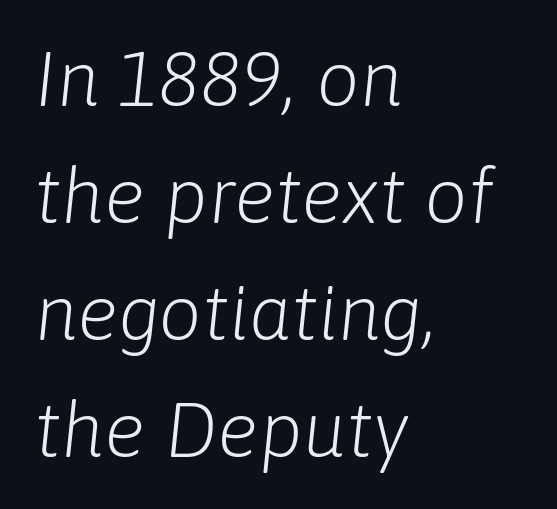
{"italic": "yes", "lean": "right", "slant_degrees": 6, "bold": "no", "weight": "light", "width": "normal", "stroke_contrast": "low", "x_height": "medium", "monospaced": "no", "underline": "no", "align": "left", "line_spacing": "normal", "line_spacing_ratio": 1.52, "letter_spacing": "normal", "letter_spacing_em": 0.0, "glyph_px": 77}
